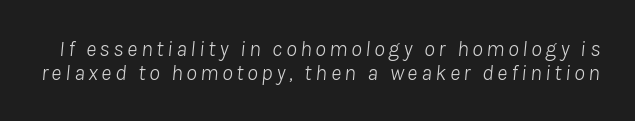
Unmarked baselines from the first word to the last. Is the type heavy? It reads as light-to-regular instead. This block would grow much taller if given ordinary leading; it's compressed now. The passage shown leans; its letterforms are oblique.
